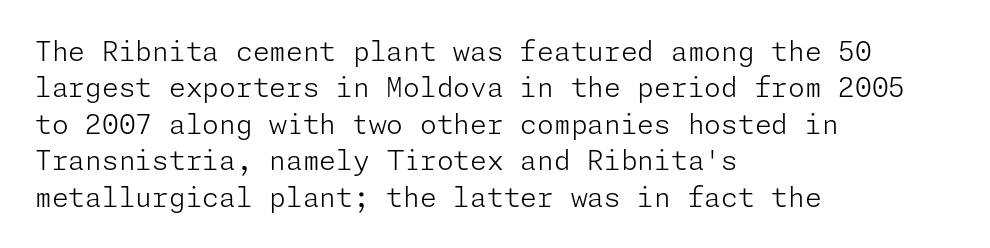
Upright lettering throughout. Reading down the column, the eye jumps a familiar distance to each next line. The typesetting does not lean heavy: it is not bold. Horizontal alignment here is leftward, the default for most running prose. The space directly below the letters is spotless. Glyph-to-glyph distance matches everyday printed text.
